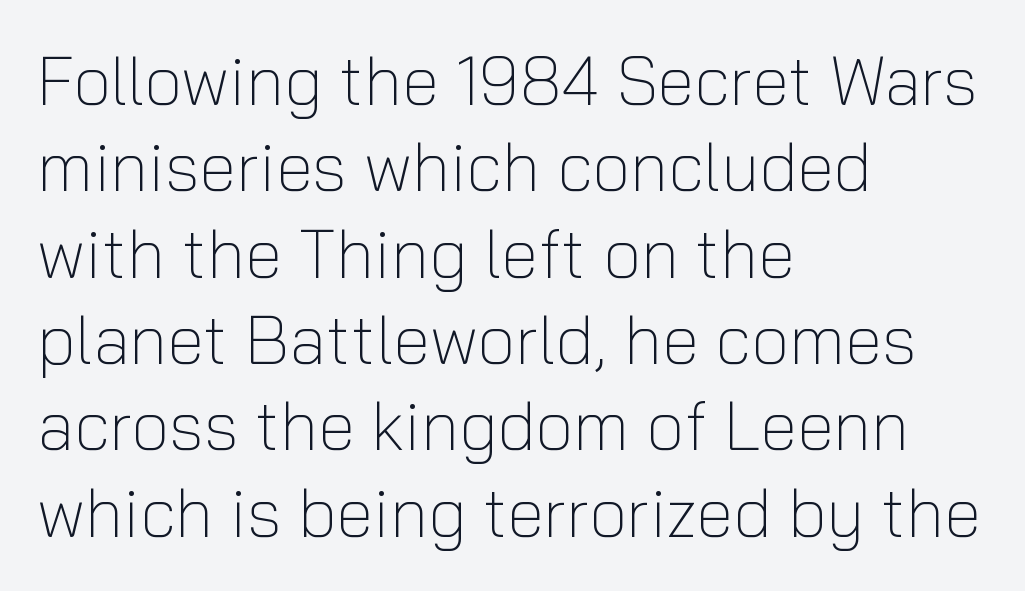
Q: Is the text bold? A: No.
Q: Is the text italic (slanted)? A: No, it is upright.
Q: Is the typeface a serif or a sans-serif typeface? A: Sans-serif.
Q: Is the text underlined? A: No.
Q: How is the paragraph aligned? A: Left-aligned.
Q: Is the spacing between letters normal or unusually wide? A: Normal.
Q: Is the spacing between lines tight, normal or loose? A: Normal.
Q: Width (condensed, normal, or wide)? A: Normal.
Q: Stroke contrast? A: Low.
Q: x-height? A: Medium.
Q: Monospaced? A: No.
